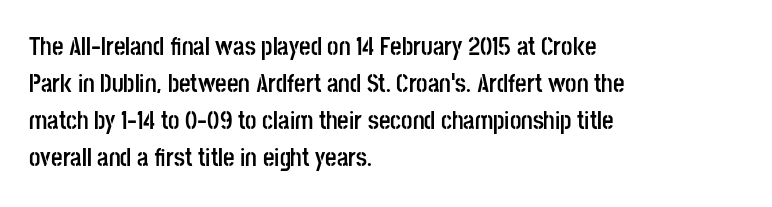
Q: Is the text bold? A: Yes.
Q: Is the text italic (slanted)? A: No, it is upright.
Q: Is the text underlined? A: No.
Q: How is the paragraph aligned? A: Left-aligned.
Q: Is the spacing between letters normal or unusually wide? A: Normal.
Q: Is the spacing between lines tight, normal or loose? A: Normal.
